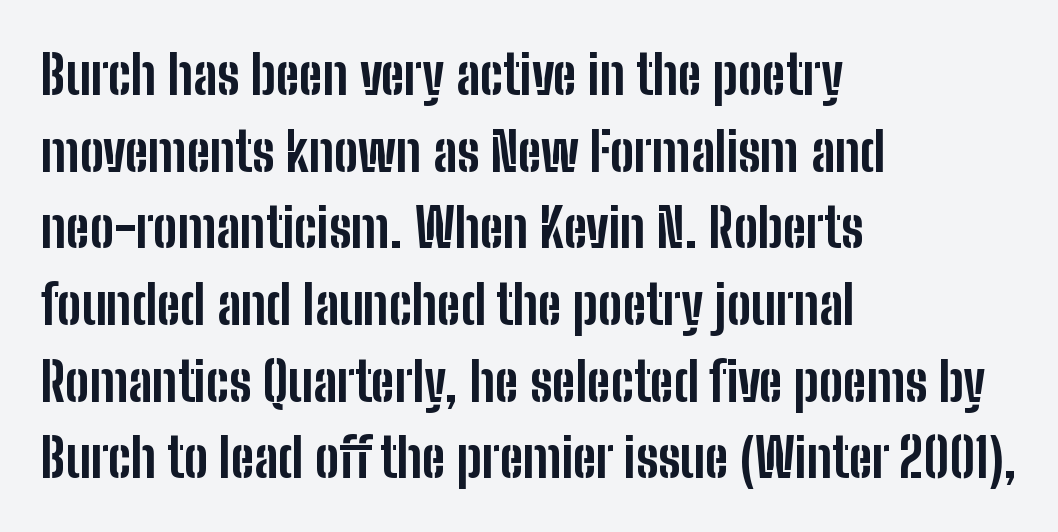
{"serif": "no", "italic": "no", "bold": "yes", "weight": "bold", "width": "condensed", "stroke_contrast": "low", "x_height": "medium", "monospaced": "no", "underline": "no", "align": "left", "line_spacing": "normal", "line_spacing_ratio": 1.42, "letter_spacing": "normal", "letter_spacing_em": 0.0, "glyph_px": 54}
